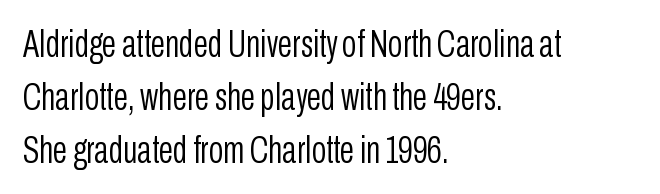
{"serif": "no", "italic": "no", "bold": "no", "weight": "light", "width": "condensed", "stroke_contrast": "low", "x_height": "medium", "monospaced": "no", "underline": "no", "align": "left", "line_spacing": "normal", "line_spacing_ratio": 1.39, "letter_spacing": "normal", "letter_spacing_em": 0.0, "glyph_px": 38}
